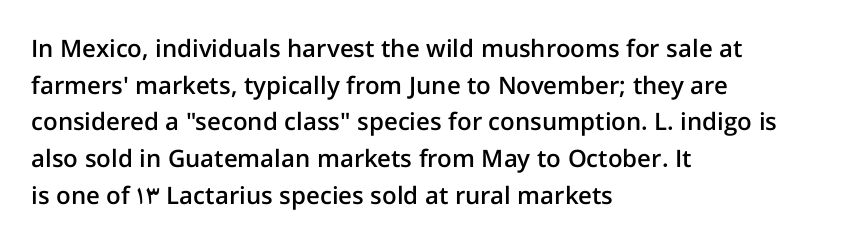
The image shows 24 px text type, upright; set left-aligned, normal line spacing (1.53x), normal letter spacing, not underlined.
